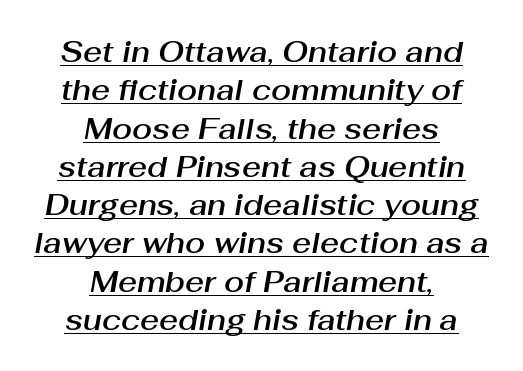
{"italic": "yes", "lean": "right", "slant_degrees": 10, "width": "normal", "stroke_contrast": "medium", "x_height": "medium", "monospaced": "no", "underline": "yes", "align": "center", "line_spacing": "normal", "line_spacing_ratio": 1.32, "letter_spacing": "normal", "letter_spacing_em": 0.0, "glyph_px": 29}
